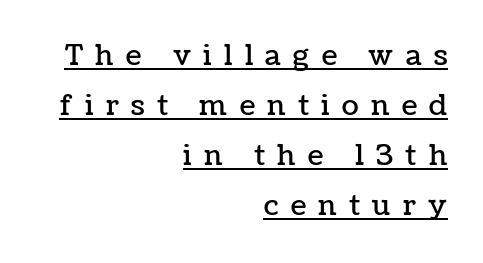
The image shows 28 px text type, upright; set right-aligned, line spacing 1.79x, unusually wide letter spacing (+0.44 em), underlined; low stroke contrast and a medium x-height.
